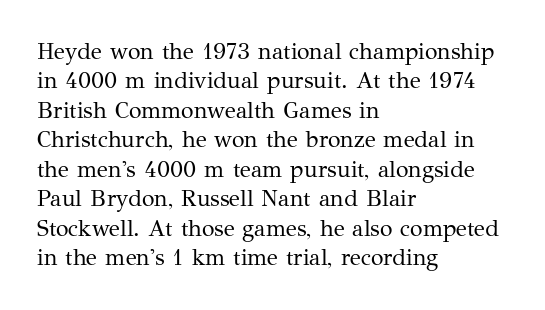
It's the straight-up-and-down kind of type. The face used here is rendered with its standard letterfit. The setting favours the left margin, as ordinary paragraphs usually do. This is not heavy type; no bold has been used. Interline gaps are of average width in this sample.
